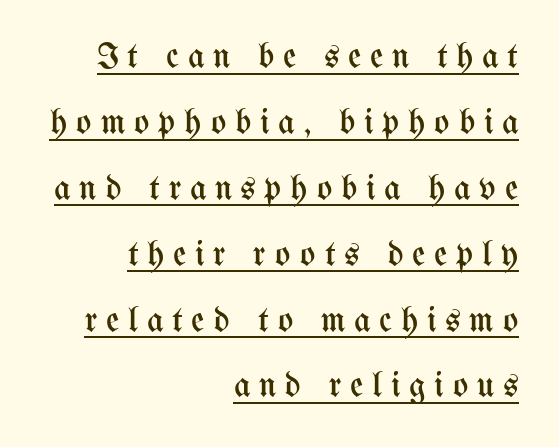
{"italic": "no", "bold": "no", "weight": "regular", "width": "condensed", "stroke_contrast": "medium", "x_height": "medium", "monospaced": "no", "underline": "yes", "align": "right", "line_spacing_ratio": 1.83, "letter_spacing": "wide", "letter_spacing_em": 0.24, "glyph_px": 36}
